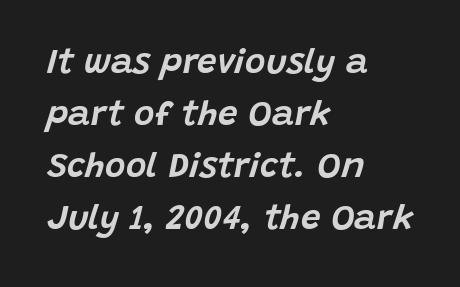
Q: Is the text italic (slanted)? A: Yes, it leans right by about 15 degrees.
Q: Is the text underlined? A: No.
Q: How is the paragraph aligned? A: Left-aligned.
Q: Is the spacing between letters normal or unusually wide? A: Normal.
Q: Is the spacing between lines tight, normal or loose? A: Normal.
Q: Width (condensed, normal, or wide)? A: Normal.
Q: Stroke contrast? A: Low.
Q: x-height? A: Large.
Q: Monospaced? A: No.
